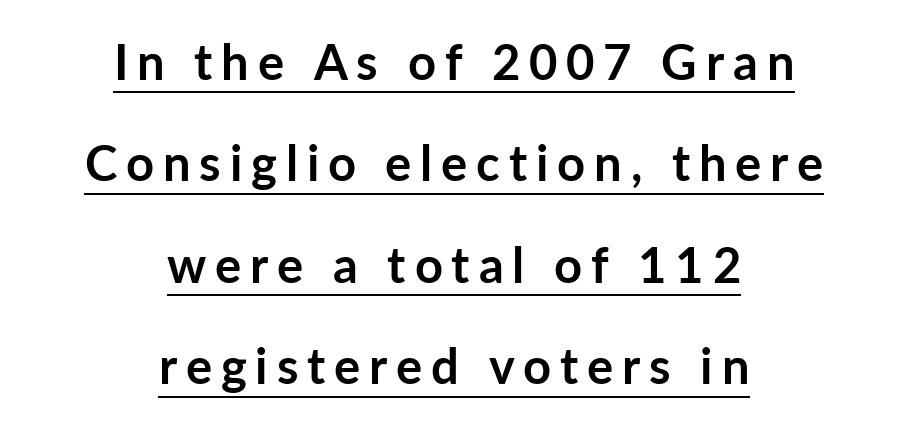
Every word sits above its own underline. Chunky letters — that's bold for sure. Reading down the block, each line starts at a different indent, mirrored at its end. The typeface chosen for these lines omits serifs. The face used here is proportionally spaced, like ordinary book or web type.
